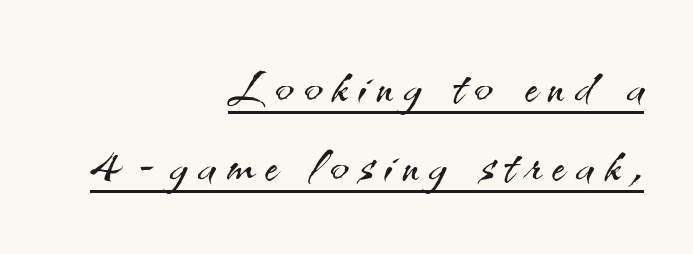
The image shows 68 px light sans-serif type; set right-aligned, line spacing 1.16x, underlined; medium stroke contrast and a small x-height.
